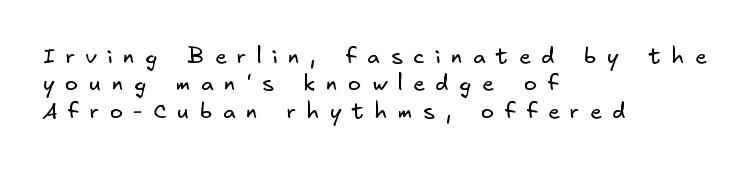
The image shows 22 px text type; set left-aligned, line spacing 1.24x, unusually wide letter spacing (+0.48 em), not underlined.
